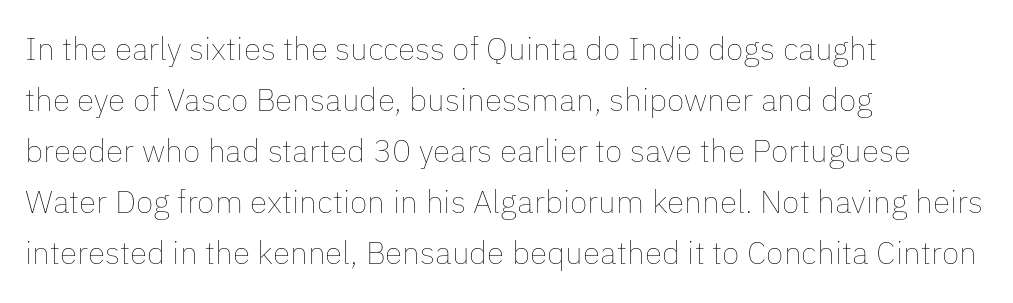
Q: Is the text bold? A: No.
Q: Is the text italic (slanted)? A: No, it is upright.
Q: Is the text underlined? A: No.
Q: How is the paragraph aligned? A: Left-aligned.
Q: Is the spacing between letters normal or unusually wide? A: Normal.
Q: Is the spacing between lines tight, normal or loose? A: Normal.
Q: Width (condensed, normal, or wide)? A: Normal.
Q: Stroke contrast? A: Low.
Q: x-height? A: Medium.
Q: Monospaced? A: No.
